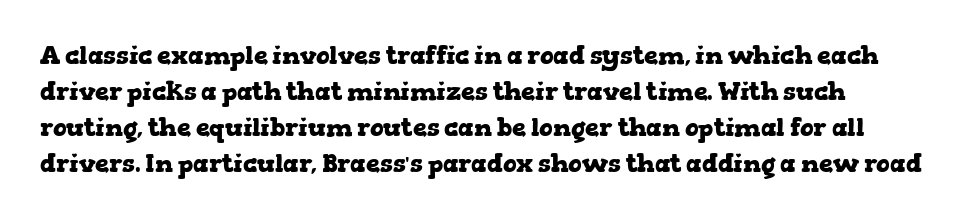
The image shows 25 px bold type, upright; set normal line spacing (1.44x), normal letter spacing, not underlined.
